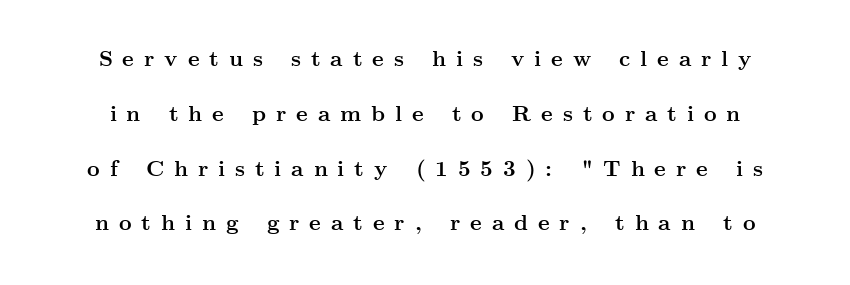
Leading is clearly above the norm, producing a sparse column. Heft: maximum for text — a bold. Compared with typical body copy, the letter spacing here is much looser. The specimen omits any rule beneath the text block's lines. The font's upright variant was chosen for this text.
